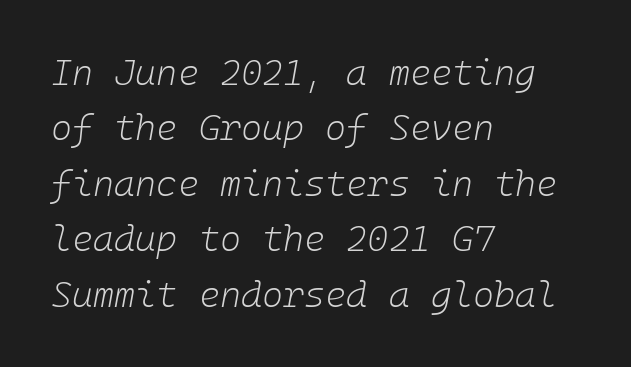
The image shows 36 px light type, italic (leaning right); set left-aligned, normal line spacing (1.54x), normal letter spacing, not underlined; low stroke contrast and a medium x-height.
